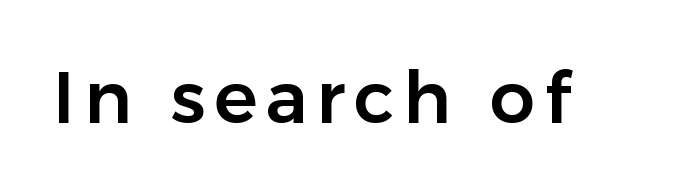
The image shows 72 px sans-serif type, upright; set not underlined; low stroke contrast and a medium x-height.
